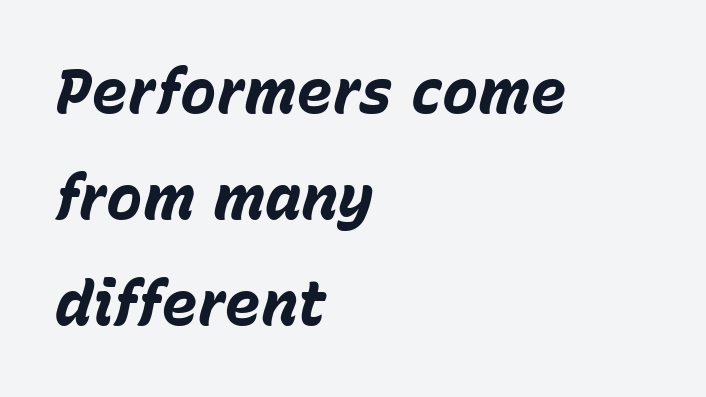
The image shows 61 px bold type, italic (leaning right); set left-aligned, line spacing 1.74x, normal letter spacing, not underlined; low stroke contrast and a medium x-height.
